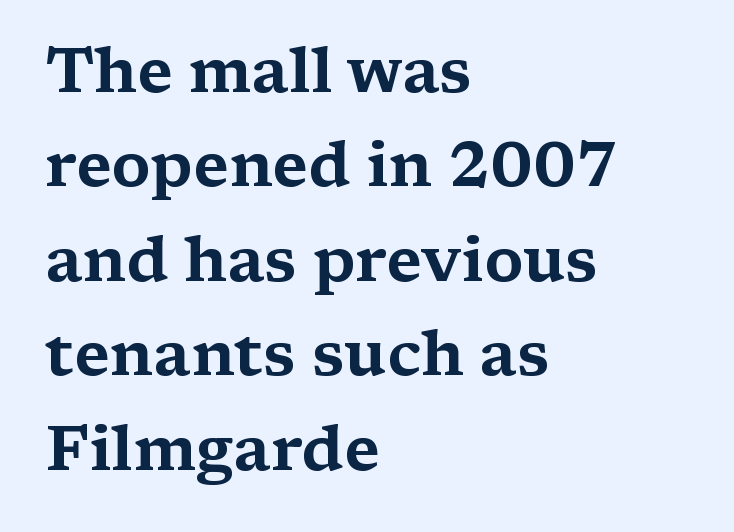
The image shows 63 px wide serif type, upright; set left-aligned, normal line spacing (1.5x), normal letter spacing, not underlined; medium stroke contrast and a medium x-height.
